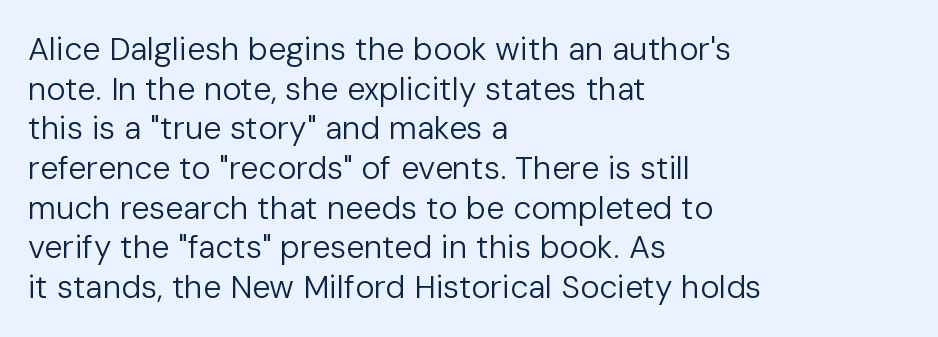
The image shows 32 px regular-weight sans-serif type, upright; set left-aligned, line spacing 1.24x, normal letter spacing, not underlined; low stroke contrast and a medium x-height.
